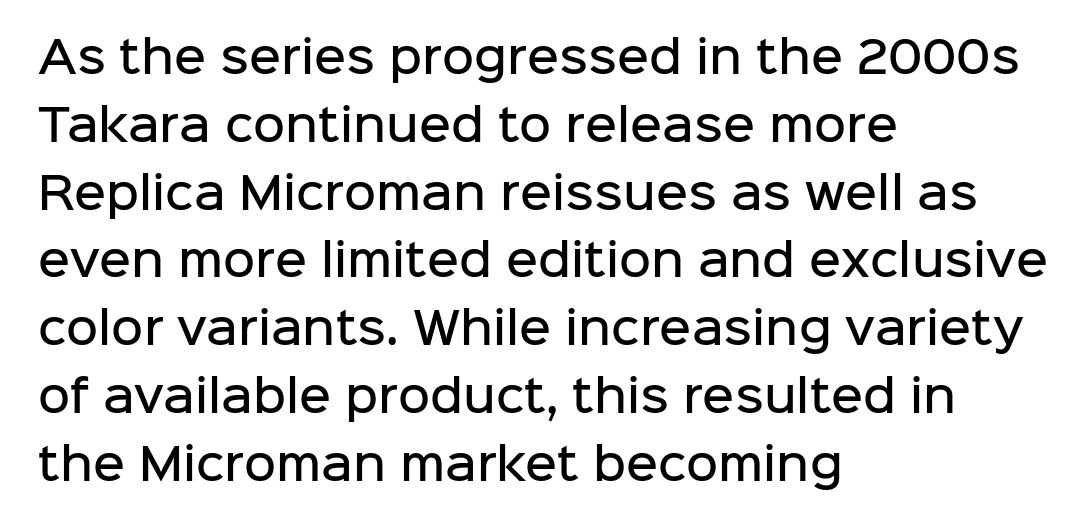
There is no visible air inserted between adjacent glyphs. The rendering uses natural spacing where letterforms have individual widths. No italicization has been applied; the sample stays upright. Each row of text sits above clean, open space.
